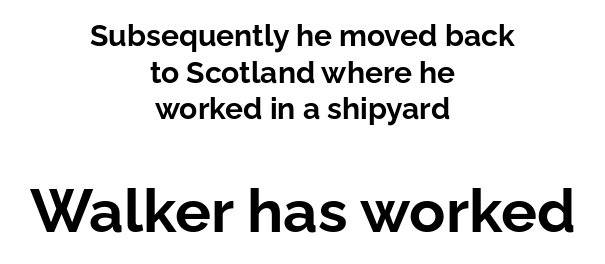
The passage shown is typed in a proportional face where columns would drift. Underlining? Definitely not there. The face used here appears at its bigger size in the lower chunk. Caption: standard tracking, unaltered.
